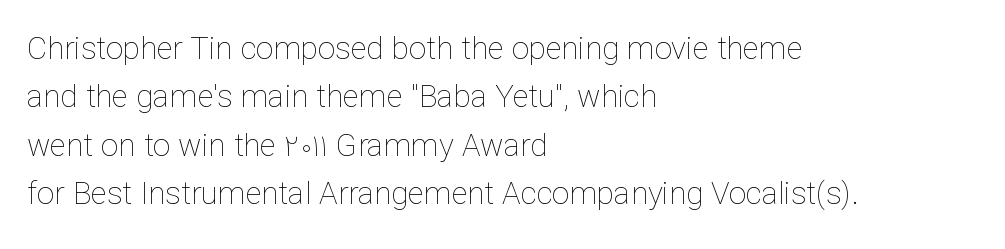
Does extra space separate the letters? No, they use regular spacing. Character widths vary here, with narrow letters taking less room than wide ones. Stroke mass is kept to a normal reading level or below. The compositor pushed each line to the left boundary. The gap between lines stays unmarked.
